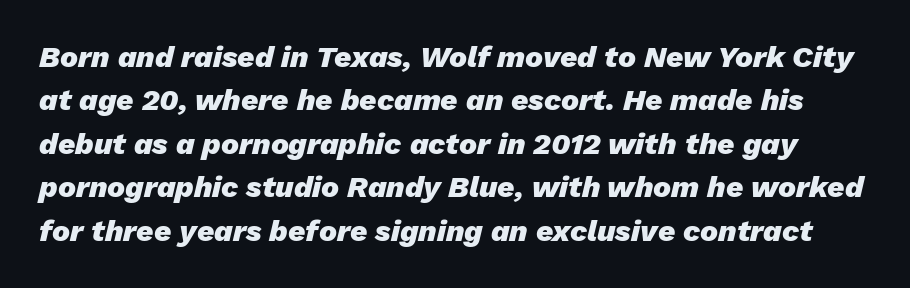
The image shows 30 px heavy type, italic (leaning right); set normal line spacing (1.45x), normal letter spacing, not underlined; low stroke contrast and a medium x-height.
